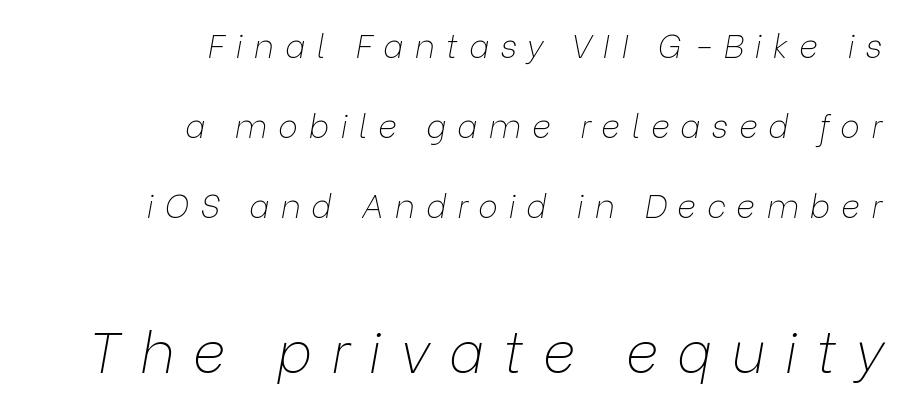
The image shows 57 px thin type, italic (leaning right); set right-aligned, loose line spacing (2.43x), unusually wide letter spacing (+0.33 em), not underlined; the second (bottom) block is 1.73x larger; low stroke contrast and a medium x-height.
